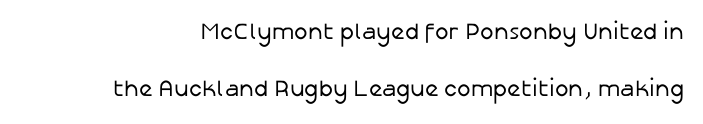
{"italic": "no", "bold": "no", "underline": "no", "line_spacing": "loose", "line_spacing_ratio": 2.49, "letter_spacing": "normal", "letter_spacing_em": 0.0, "glyph_px": 23}
